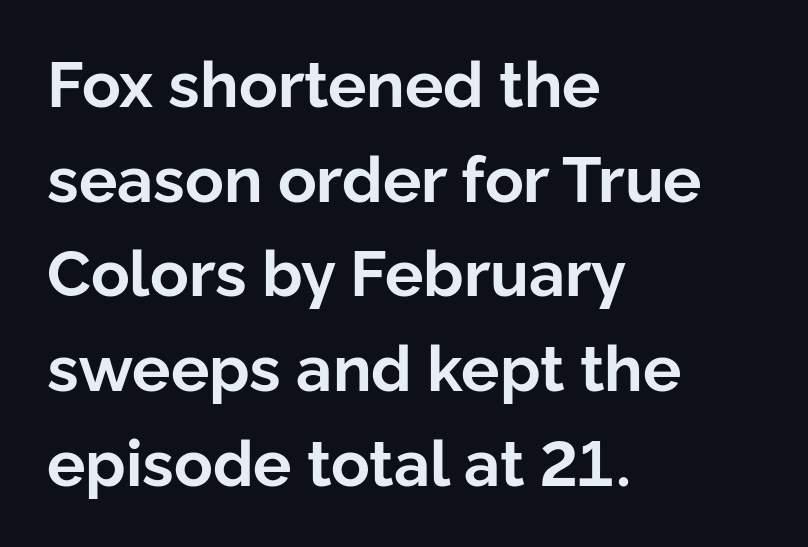
{"serif": "no", "italic": "no", "bold": "yes", "weight": "bold", "width": "normal", "stroke_contrast": "low", "x_height": "medium", "monospaced": "no", "underline": "no", "align": "left", "line_spacing": "normal", "line_spacing_ratio": 1.48, "letter_spacing": "normal", "letter_spacing_em": 0.0, "glyph_px": 64}
